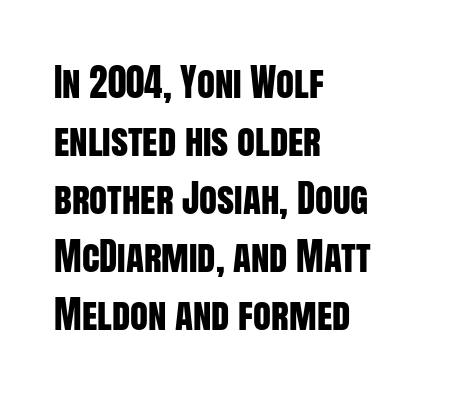
Q: Is the text italic (slanted)? A: No, it is upright.
Q: Is the typeface a serif or a sans-serif typeface? A: Sans-serif.
Q: Is the text underlined? A: No.
Q: How is the paragraph aligned? A: Left-aligned.
Q: Is the spacing between letters normal or unusually wide? A: Normal.
Q: Is the spacing between lines tight, normal or loose? A: Normal.
Q: Width (condensed, normal, or wide)? A: Condensed.
Q: Stroke contrast? A: Low.
Q: x-height? A: Large.
Q: Monospaced? A: No.
